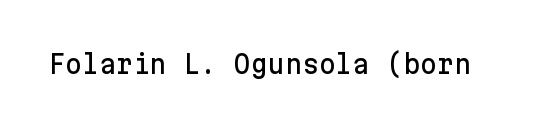
Q: Is the text italic (slanted)? A: No, it is upright.
Q: Is the text underlined? A: No.
Q: Is the spacing between letters normal or unusually wide? A: Normal.
